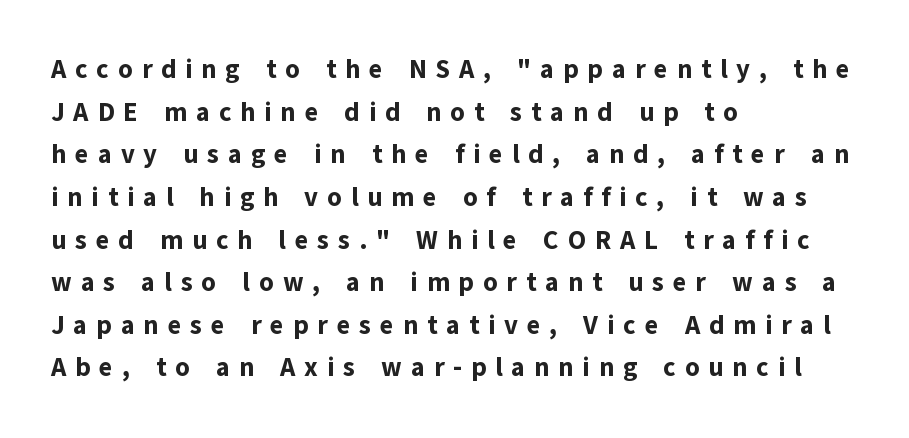
{"italic": "no", "bold": "yes", "underline": "no", "align": "left", "line_spacing": "normal", "line_spacing_ratio": 1.64, "letter_spacing": "wide", "letter_spacing_em": 0.34, "glyph_px": 26}
